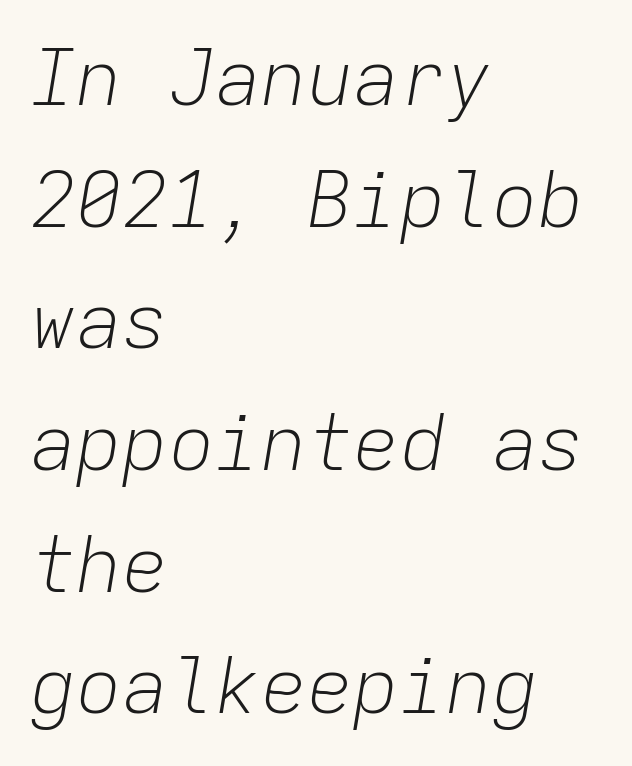
{"italic": "yes", "lean": "right", "slant_degrees": 9, "bold": "no", "weight": "light", "width": "normal", "stroke_contrast": "low", "x_height": "medium", "monospaced": "yes", "underline": "no", "align": "left", "line_spacing": "normal", "line_spacing_ratio": 1.58, "letter_spacing": "normal", "letter_spacing_em": 0.0, "glyph_px": 77}
